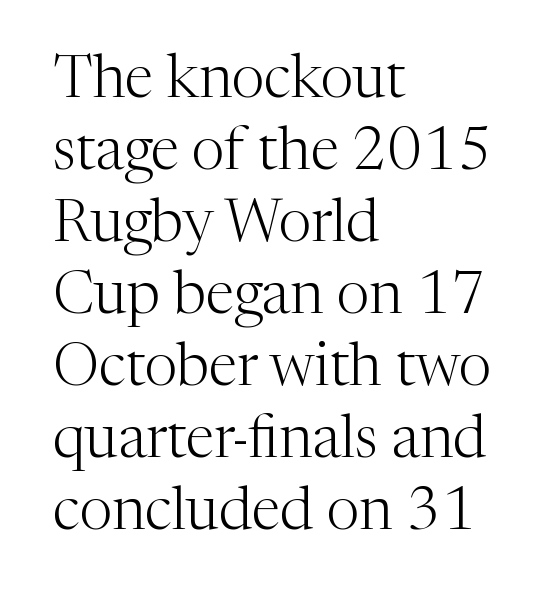
Q: Is the text bold? A: No.
Q: Is the text italic (slanted)? A: No, it is upright.
Q: Is the typeface a serif or a sans-serif typeface? A: Serif.
Q: Is the text underlined? A: No.
Q: How is the paragraph aligned? A: Left-aligned.
Q: Is the spacing between letters normal or unusually wide? A: Normal.
Q: Width (condensed, normal, or wide)? A: Normal.
Q: Stroke contrast? A: Medium.
Q: x-height? A: Medium.
Q: Monospaced? A: No.
